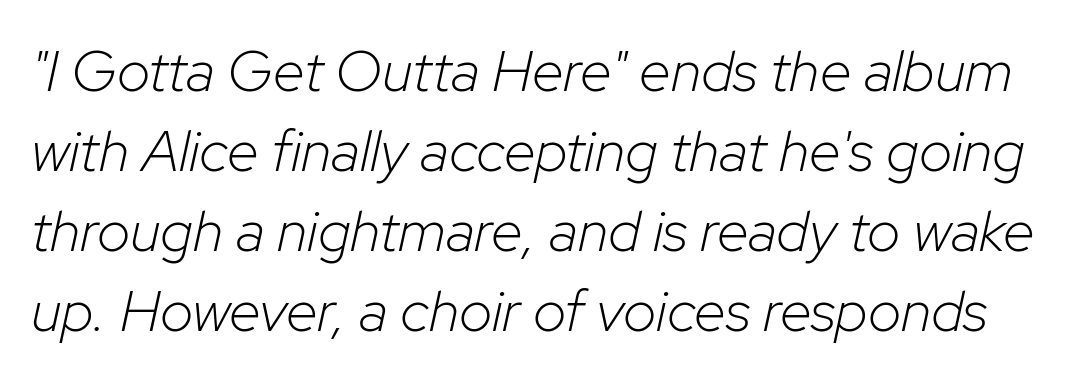
The image shows 58 px light type, italic (leaning right); set normal line spacing (1.38x), normal letter spacing, not underlined; low stroke contrast and a medium x-height.
